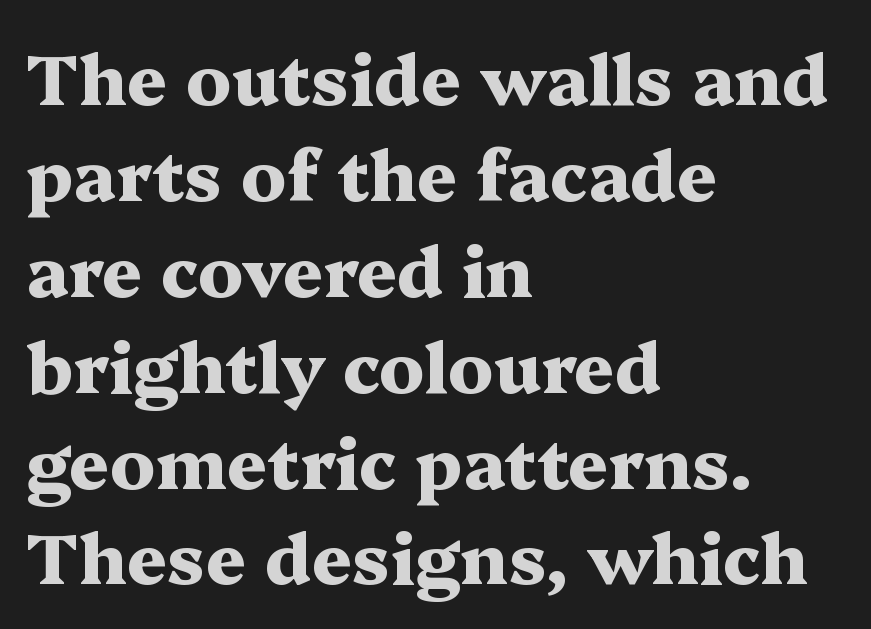
{"serif": "yes", "italic": "no", "bold": "yes", "weight": "heavy", "width": "wide", "stroke_contrast": "medium", "x_height": "medium", "monospaced": "no", "underline": "no", "align": "left", "line_spacing": "normal", "line_spacing_ratio": 1.37, "letter_spacing": "normal", "letter_spacing_em": 0.0, "glyph_px": 70}
